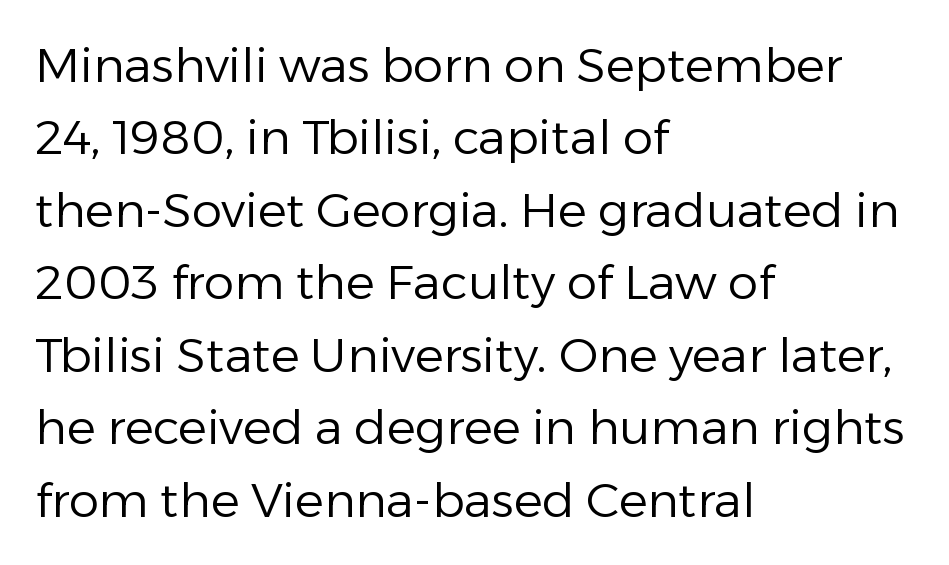
The image shows 48 px regular-weight sans-serif type, upright; set left-aligned, normal line spacing (1.51x), normal letter spacing, not underlined; low stroke contrast and a medium x-height.
